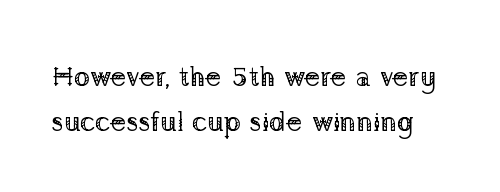
The image shows 28 px regular-weight serif type, upright; set normal line spacing (1.6x), normal letter spacing, not underlined; low stroke contrast and a medium x-height.
